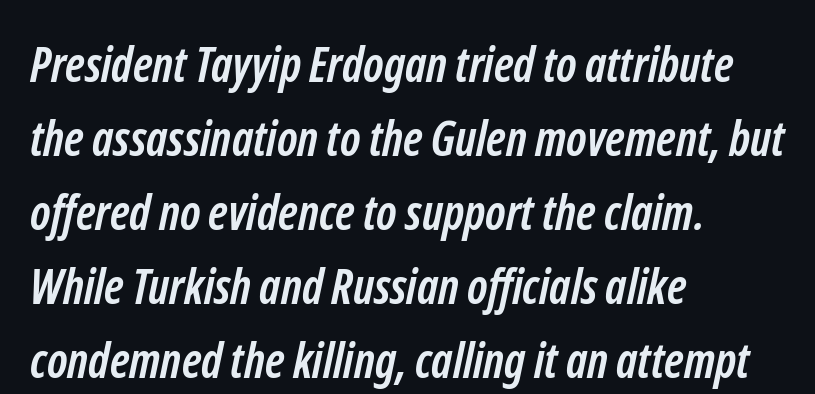
{"serif": "no", "bold": "yes", "weight": "semibold", "width": "condensed", "stroke_contrast": "low", "x_height": "medium", "monospaced": "no", "underline": "no", "align": "left", "line_spacing": "normal", "line_spacing_ratio": 1.54, "letter_spacing": "normal", "letter_spacing_em": 0.0, "glyph_px": 48}
